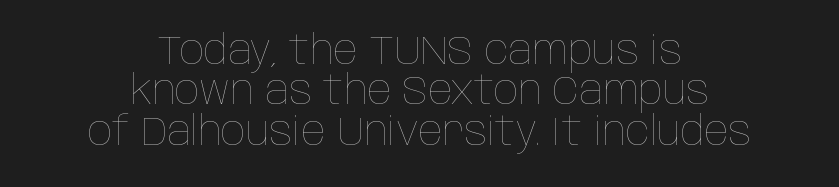
The image shows 40 px thin, condensed type, upright; set centered, tight line spacing (1.01x), normal letter spacing, not underlined; low stroke contrast and a large x-height.
